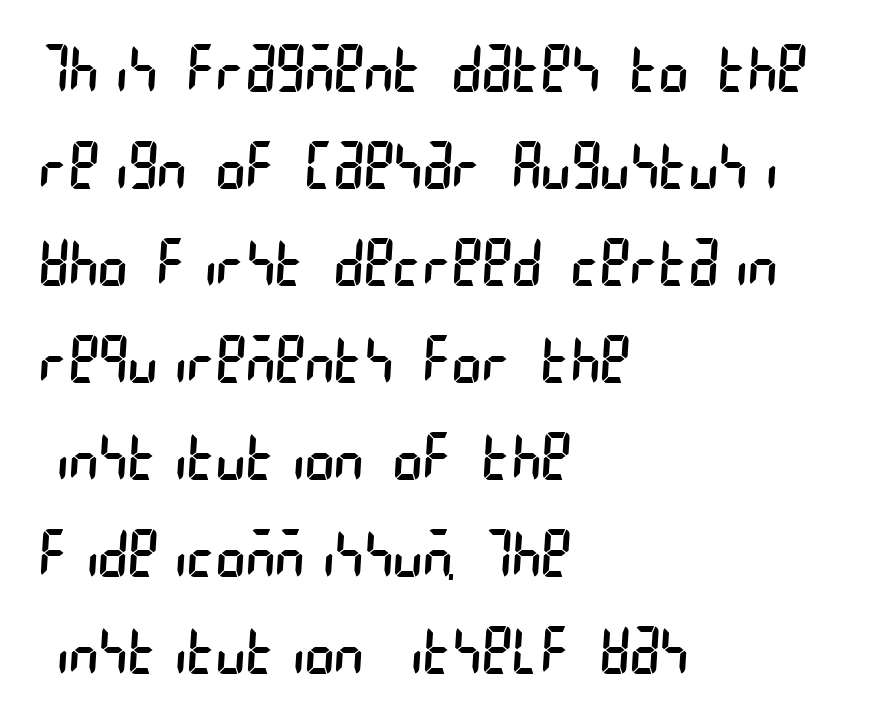
{"serif": "no", "bold": "no", "weight": "regular", "width": "condensed", "stroke_contrast": "low", "x_height": "large", "underline": "no", "align": "left", "line_spacing": "normal", "line_spacing_ratio": 1.54, "letter_spacing": "normal", "letter_spacing_em": 0.0, "glyph_px": 63}
